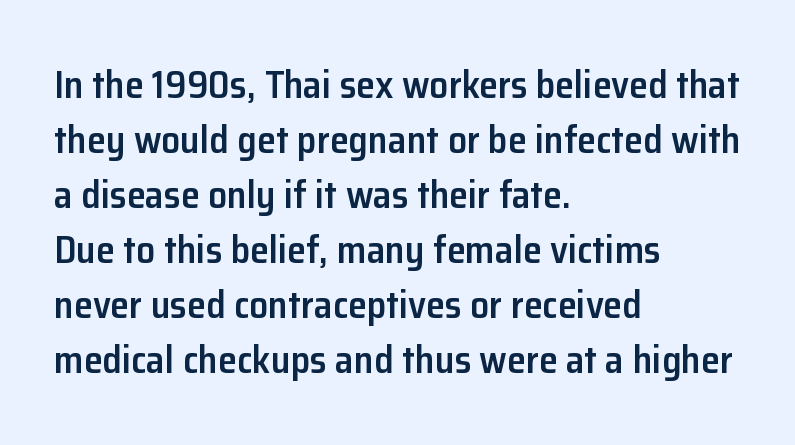
Short note: letters normally spaced. Posture: straight, roman, zero tilt. Serifs: no, the terminals of the letterforms are clean. Students, observe: this is what conventionally led text looks like. The rendering uses natural spacing where letterforms have individual widths. The words here are not underlined.
